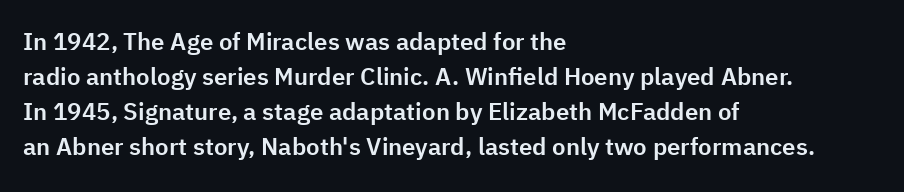
The image shows 24 px text type, upright; set left-aligned, normal line spacing (1.46x), normal letter spacing, not underlined.
